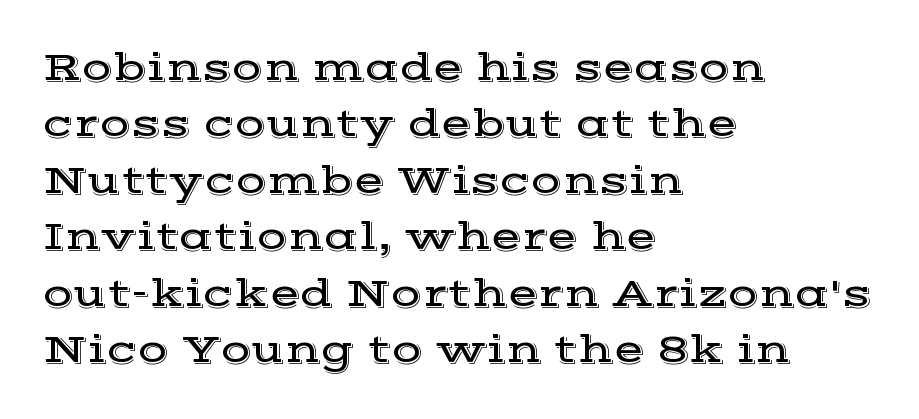
The image shows 40 px wide serif type, upright; set left-aligned, normal line spacing (1.41x), normal letter spacing, not underlined; a medium x-height.
